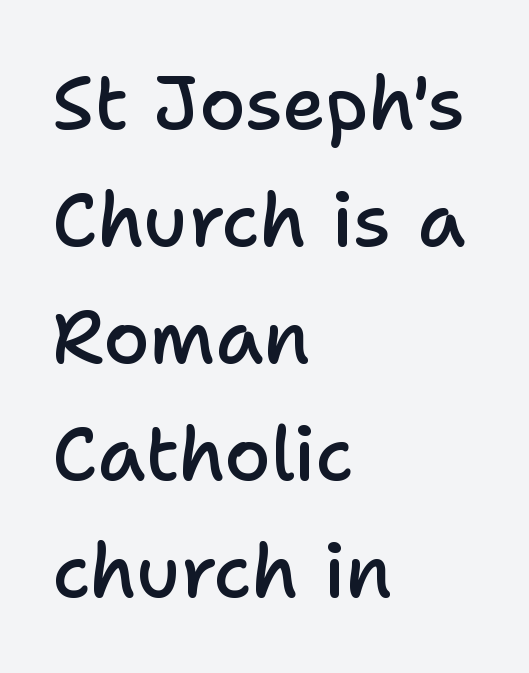
Q: Is the text bold? A: Semi-bold.
Q: Is the text italic (slanted)? A: No, it is upright.
Q: Is the typeface a serif or a sans-serif typeface? A: Sans-serif.
Q: Is the text underlined? A: No.
Q: How is the paragraph aligned? A: Left-aligned.
Q: Is the spacing between letters normal or unusually wide? A: Normal.
Q: Is the spacing between lines tight, normal or loose? A: Normal.
Q: Width (condensed, normal, or wide)? A: Normal.
Q: Stroke contrast? A: Low.
Q: x-height? A: Medium.
Q: Monospaced? A: No.
